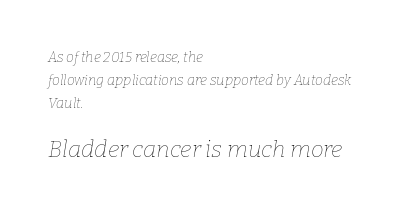
{"italic": "yes", "lean": "right", "slant_degrees": 9, "bold": "no", "underline": "no", "align": "left", "line_spacing": "normal", "line_spacing_ratio": 1.63, "letter_spacing": "normal", "letter_spacing_em": 0.0, "larger_block": "second", "size_ratio": 1.64, "glyph_px": 23}
